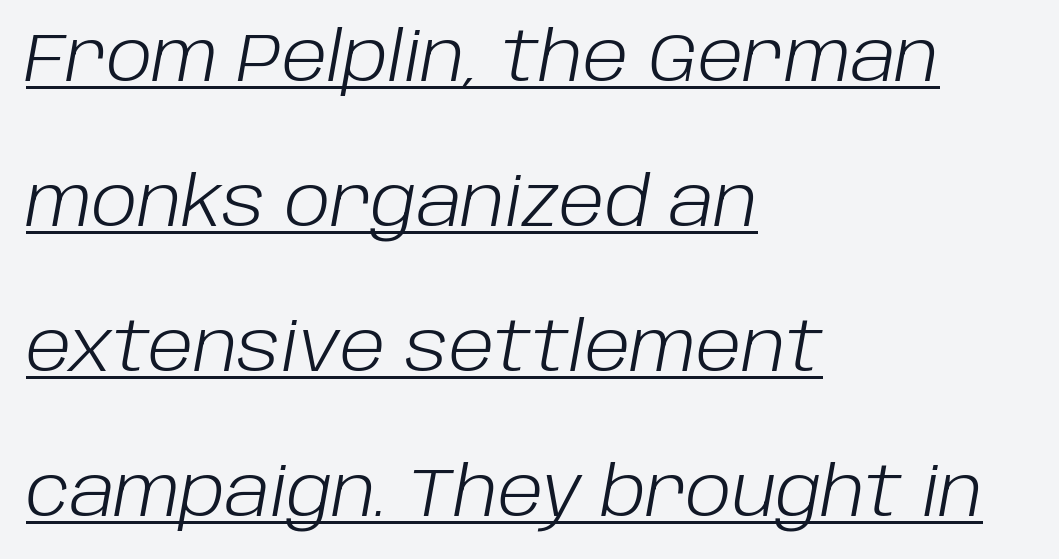
{"italic": "yes", "lean": "right", "slant_degrees": 10, "bold": "no", "weight": "light", "width": "normal", "stroke_contrast": "low", "x_height": "large", "monospaced": "no", "underline": "yes", "align": "left", "line_spacing": "loose", "line_spacing_ratio": 2.1, "letter_spacing": "normal", "letter_spacing_em": 0.0, "glyph_px": 69}
